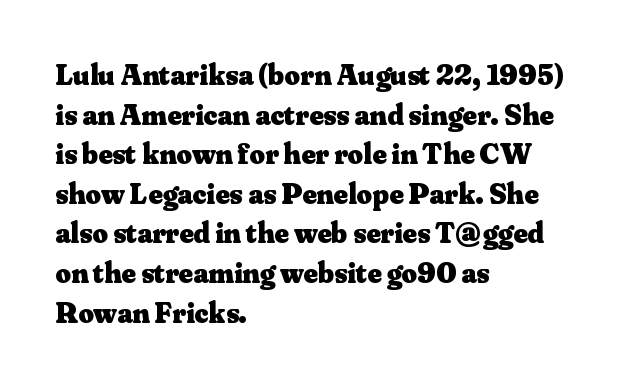
The image shows 30 px heavy serif type, upright; set left-aligned, normal line spacing (1.32x), normal letter spacing, not underlined; medium stroke contrast and a small x-height.
